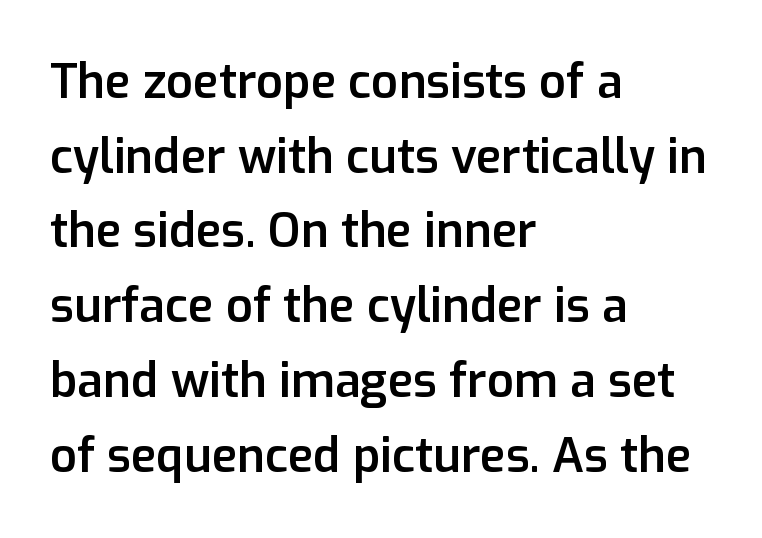
If you drew a ruler down the left edge, every line would touch it. A semibold gives these letters moderate extra thickness, short of bold. The foot of each line stays bare and open. Every stem runs plumb, perpendicular to the baseline. The rendering uses natural spacing where letterforms have individual widths. The passage shown stacks its lines at a standard gap.
